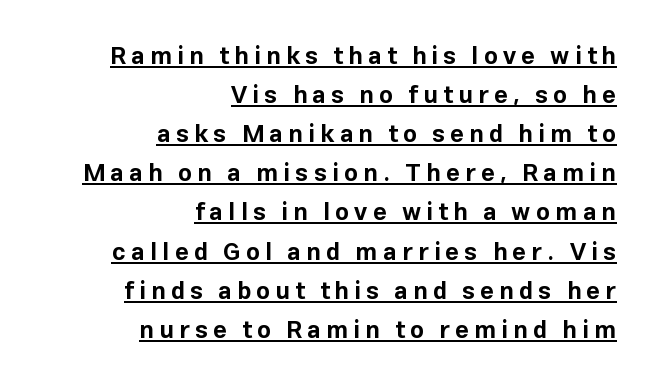
{"italic": "no", "bold": "yes", "underline": "yes", "align": "right", "line_spacing": "normal", "line_spacing_ratio": 1.63, "letter_spacing": "wide", "letter_spacing_em": 0.22, "glyph_px": 24}
